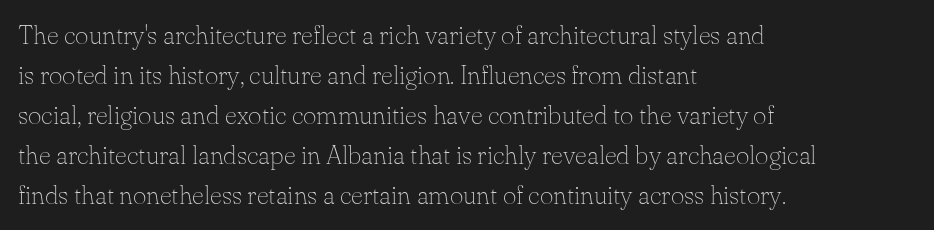
Descender tails drop into unmarked territory. Stroke mass is kept to a normal reading level or below. Default kerning and tracking; the words read as compact shapes. Teacher's note: observe the even left margin — that is flush-left alignment.
